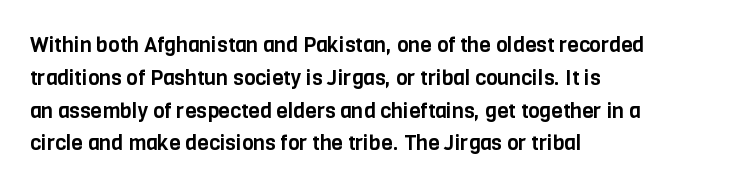
Whoever set this chose a conventional vertical rhythm. Quick note: not italic, upright. Only glyphs here, with clear space below each row. The horizontal fit of the characters is conventional and even. Notice how the passage keeps a crisp vertical edge on the left only.
